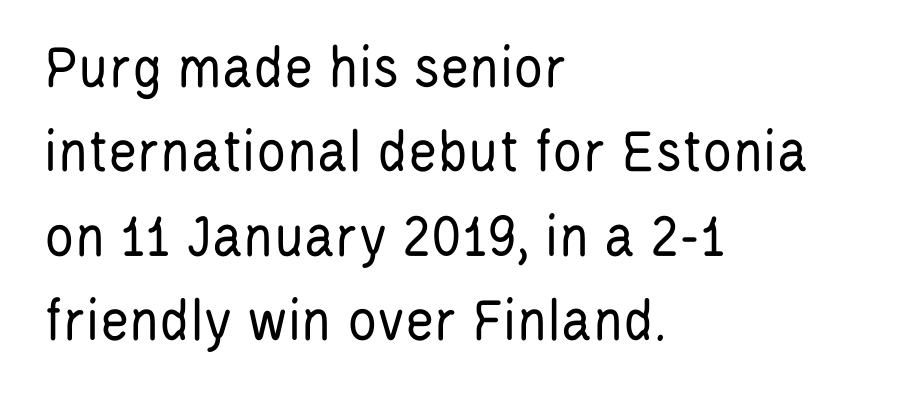
Q: Is the text bold? A: No.
Q: Is the text italic (slanted)? A: No, it is upright.
Q: Is the typeface a serif or a sans-serif typeface? A: Sans-serif.
Q: Is the text underlined? A: No.
Q: How is the paragraph aligned? A: Left-aligned.
Q: Is the spacing between letters normal or unusually wide? A: Normal.
Q: Is the spacing between lines tight, normal or loose? A: Normal.
Q: Width (condensed, normal, or wide)? A: Condensed.
Q: Stroke contrast? A: Low.
Q: x-height? A: Large.
Q: Monospaced? A: No.
